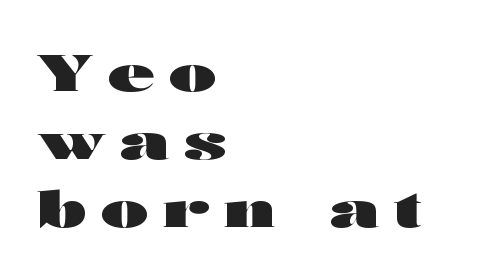
Notice how the stems are strictly vertical — no italics here. Here the glyphs are tracked loosely, breaking word shapes into spaced letters. In terms of weight, the rendering is a true, heavy bold.
